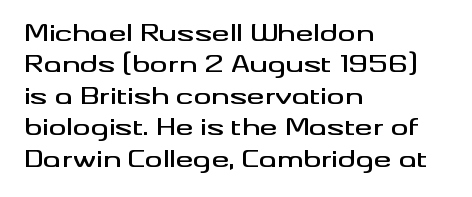
Q: Is the text italic (slanted)? A: No, it is upright.
Q: Is the text underlined? A: No.
Q: How is the paragraph aligned? A: Left-aligned.
Q: Is the spacing between letters normal or unusually wide? A: Normal.
Q: Is the spacing between lines tight, normal or loose? A: Normal.
